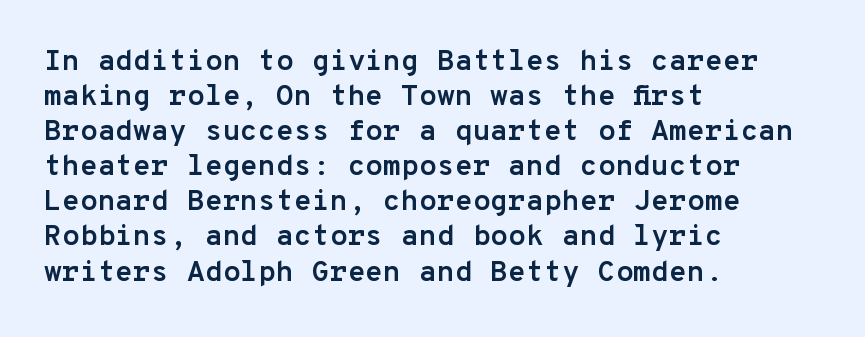
Note: no serifs on the glyphs. Line starts are locked; line ends wander. Note the uniform advance width — an 'i' takes as much space as an 'm'. The glyphs are unaccompanied by any horizontal stroke below them.
